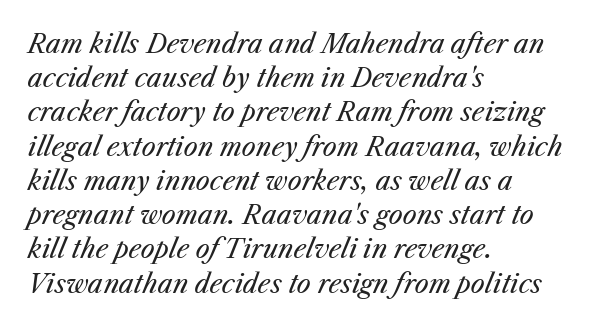
The image shows 25 px text type, italic (leaning right); set left-aligned, normal line spacing (1.37x), normal letter spacing, not underlined.
